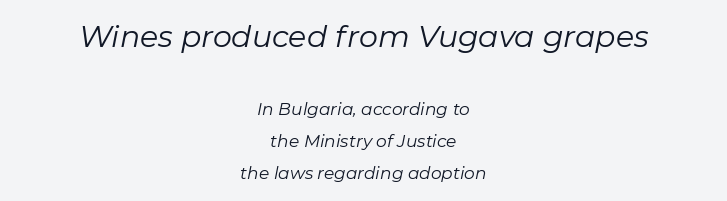
Stem width sits at or under what a default text font uses. The designer gave the opening block more size than the closing block. No extra tracking has been applied to these lines. Anything drawn beneath the words? Only blank space.
